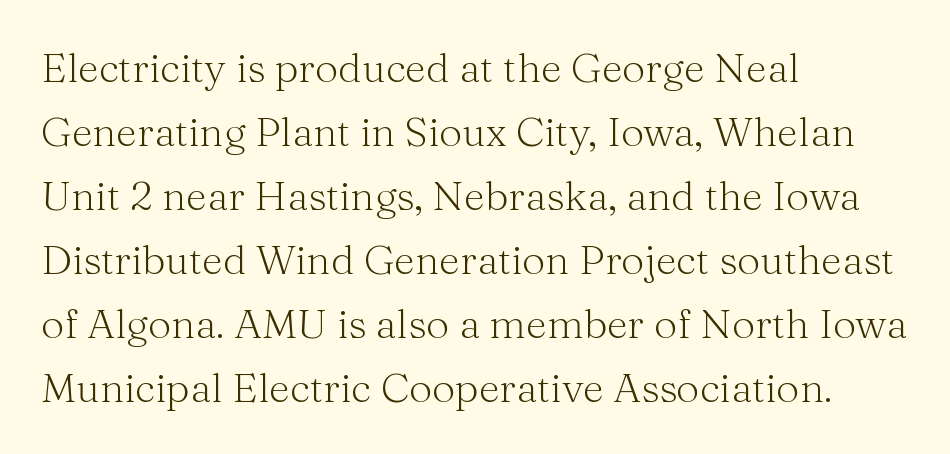
The image shows 41 px light serif type, upright; set left-aligned, normal line spacing (1.56x), normal letter spacing, not underlined; medium stroke contrast and a medium x-height.
